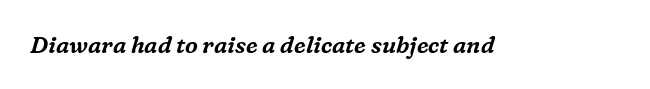
The image shows 23 px text type, italic (leaning right); set normal letter spacing, not underlined.
